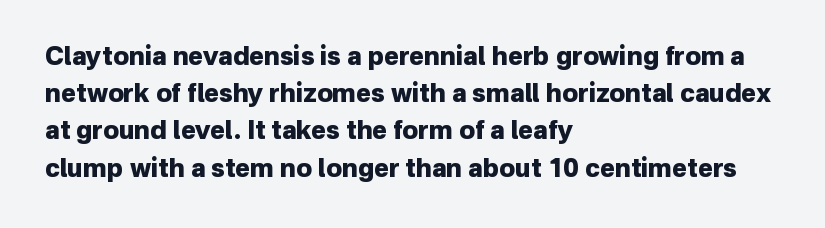
Q: Is the text bold? A: Yes.
Q: Is the text italic (slanted)? A: No, it is upright.
Q: Is the text underlined? A: No.
Q: How is the paragraph aligned? A: Left-aligned.
Q: Is the spacing between letters normal or unusually wide? A: Normal.
Q: Is the spacing between lines tight, normal or loose? A: Normal.
